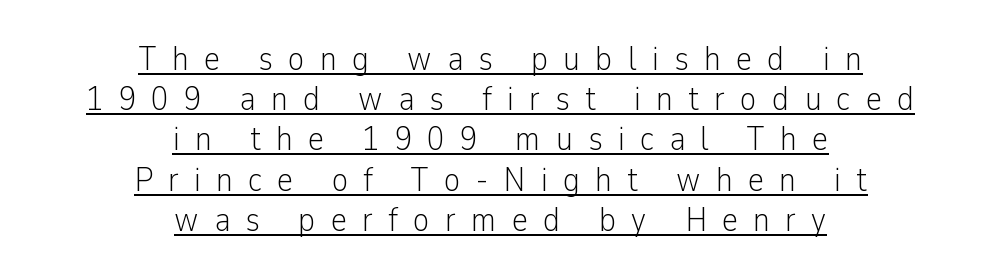
{"serif": "no", "italic": "no", "bold": "no", "weight": "light", "width": "condensed", "stroke_contrast": "low", "x_height": "medium", "monospaced": "no", "underline": "yes", "align": "center", "line_spacing": "tight", "line_spacing_ratio": 1.15, "letter_spacing": "wide", "letter_spacing_em": 0.43, "glyph_px": 35}
